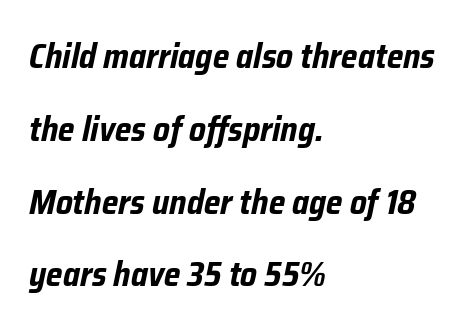
Q: Is the text bold? A: Yes.
Q: Is the text italic (slanted)? A: Yes, it leans right by about 12 degrees.
Q: Is the text underlined? A: No.
Q: How is the paragraph aligned? A: Left-aligned.
Q: Is the spacing between letters normal or unusually wide? A: Normal.
Q: Is the spacing between lines tight, normal or loose? A: Loose.
Q: Width (condensed, normal, or wide)? A: Condensed.
Q: Stroke contrast? A: Low.
Q: x-height? A: Medium.
Q: Monospaced? A: No.
